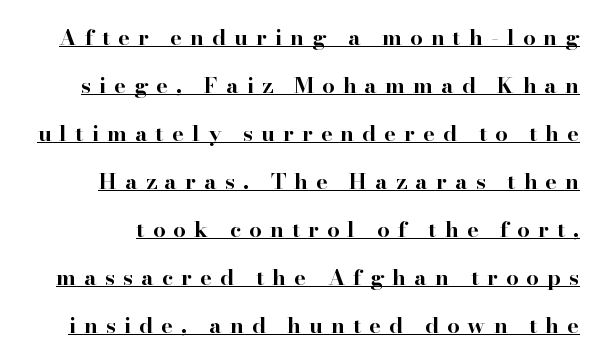
{"italic": "no", "bold": "yes", "underline": "yes", "line_spacing": "loose", "line_spacing_ratio": 2.18, "letter_spacing": "wide", "letter_spacing_em": 0.37, "glyph_px": 22}
